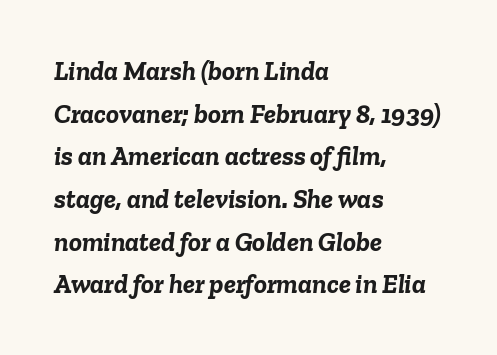
The passage is arranged the way most books set body copy — flush left. Rule under the text: the space is simply empty. Would a proofreader flag this as italicized? Yes. Leading matches the norm, producing a regular column. The letters sit at their default tracking, neither squeezed nor spread.
